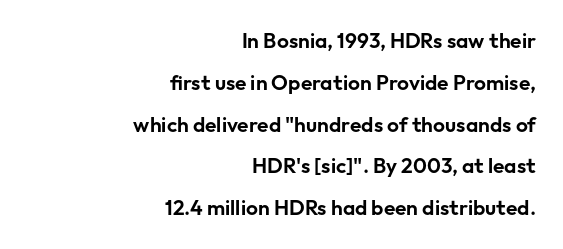
The foot of each line stays bare and open. This is the regular roman posture of the typeface. Typeset ragged left — the right edge is the straight one. The passage shown stacks its lines with a broad gap. Letter spacing: default.
